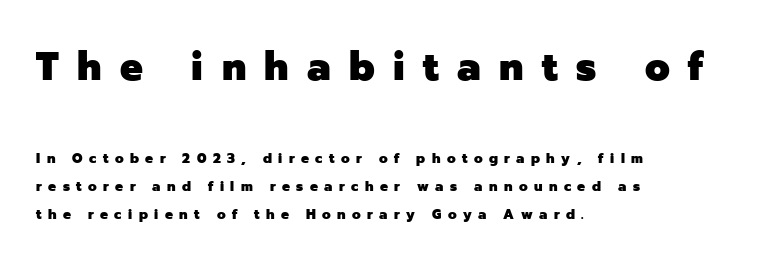
{"serif": "no", "italic": "no", "bold": "yes", "weight": "heavy", "width": "normal", "stroke_contrast": "low", "x_height": "medium", "monospaced": "no", "underline": "no", "align": "left", "line_spacing": "loose", "line_spacing_ratio": 1.98, "letter_spacing": "wide", "letter_spacing_em": 0.46, "larger_block": "first", "size_ratio": 2.86, "glyph_px": 40}
